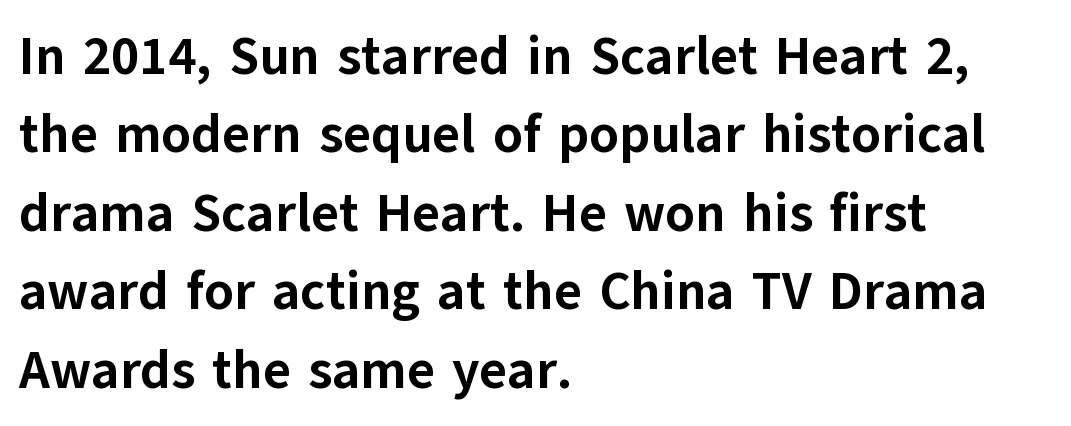
The image shows 53 px bold sans-serif type, upright; set left-aligned, normal line spacing (1.48x), normal letter spacing, not underlined; low stroke contrast and a medium x-height.
